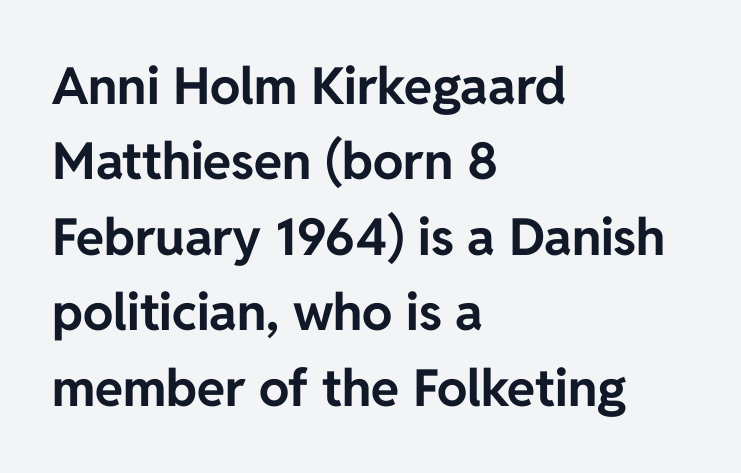
The image shows 51 px bold sans-serif type, upright; set left-aligned, normal line spacing (1.48x), normal letter spacing, not underlined; low stroke contrast and a medium x-height.
